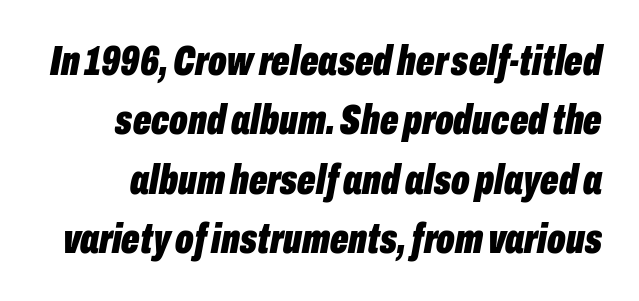
A normal amount of white space separates one row of letters from the next. Decoration check: the copy has no underline. Chunky letters — that's bold for sure. The type is set solid horizontally, with unmodified tracking. The lettering tilts uniformly, giving the passage an italic look.
